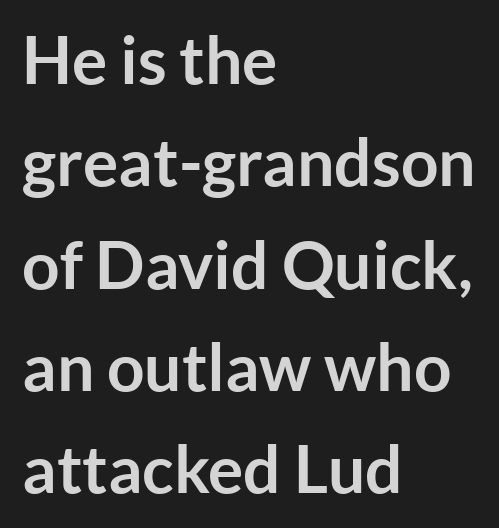
{"serif": "no", "italic": "no", "bold": "yes", "weight": "semibold", "width": "normal", "stroke_contrast": "low", "x_height": "medium", "monospaced": "no", "underline": "no", "align": "left", "line_spacing": "normal", "line_spacing_ratio": 1.55, "letter_spacing": "normal", "letter_spacing_em": 0.0, "glyph_px": 66}
